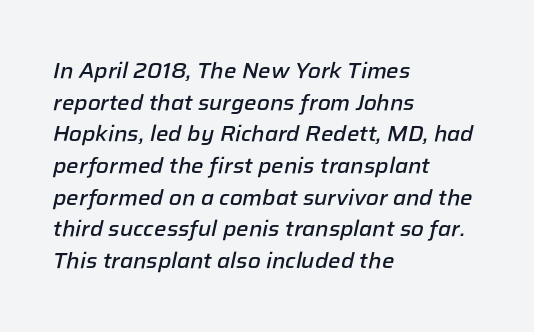
Quick note: interline space is typical. A classic flush-left, rag-right setting is used for this passage. Between one letter and the next there's only the usual sliver of space. Rendered with sloped, italic letterforms. No word sits above an underline.
